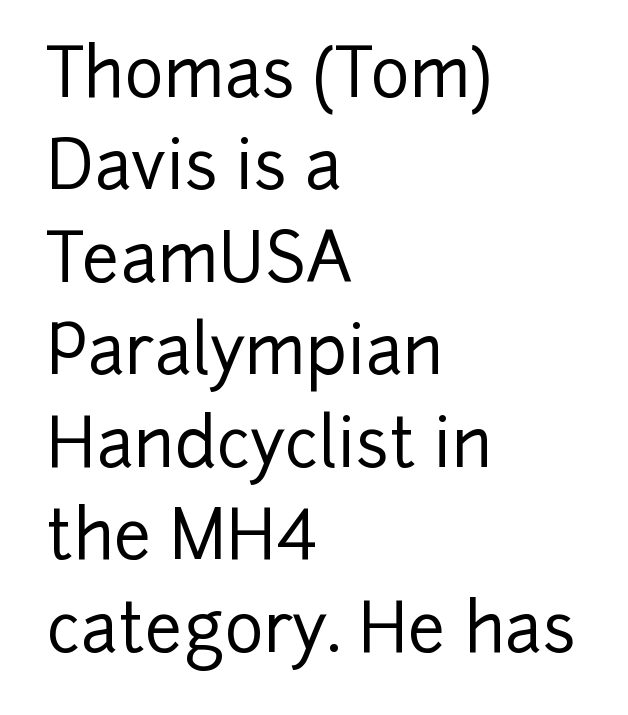
{"serif": "no", "italic": "no", "width": "normal", "stroke_contrast": "low", "x_height": "medium", "monospaced": "no", "underline": "no", "align": "left", "line_spacing": "normal", "line_spacing_ratio": 1.38, "letter_spacing": "normal", "letter_spacing_em": 0.0, "glyph_px": 67}
